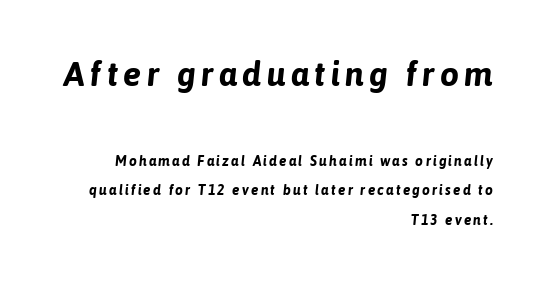
Q: Is the text bold? A: Yes.
Q: Is the text italic (slanted)? A: Yes, it leans right by about 6 degrees.
Q: Is the text underlined? A: No.
Q: How is the paragraph aligned? A: Right-aligned.
Q: Is the spacing between lines tight, normal or loose? A: Loose.
Q: Which block of text is set in a larger size, the first (top) or the second (bottom)? A: The first (top) one.
Q: Width (condensed, normal, or wide)? A: Normal.
Q: Stroke contrast? A: Low.
Q: x-height? A: Medium.
Q: Monospaced? A: No.
